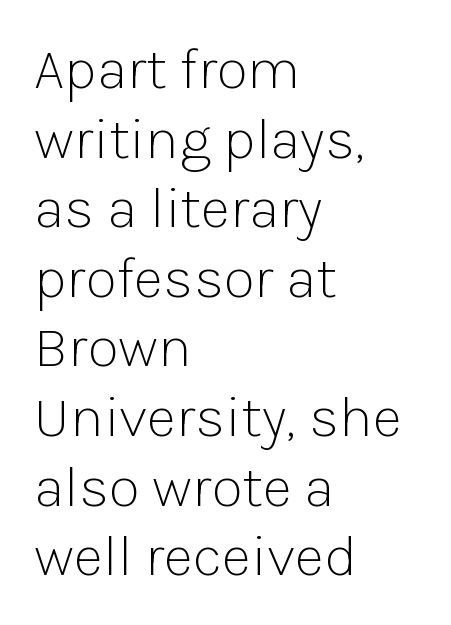
The image shows 58 px light sans-serif type, upright; set left-aligned, line spacing 1.2x, normal letter spacing, not underlined; low stroke contrast and a medium x-height.
